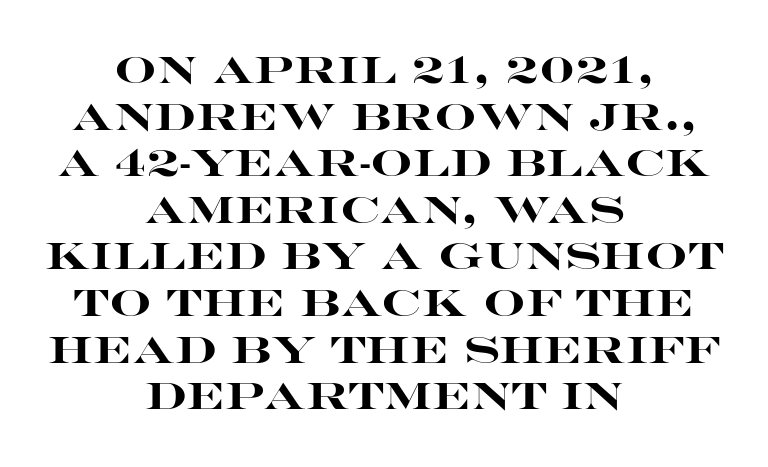
{"italic": "no", "bold": "yes", "weight": "heavy", "width": "wide", "stroke_contrast": "high", "x_height": "large", "monospaced": "no", "underline": "no", "align": "center", "line_spacing": "normal", "line_spacing_ratio": 1.26, "letter_spacing": "normal", "letter_spacing_em": 0.0, "glyph_px": 37}
